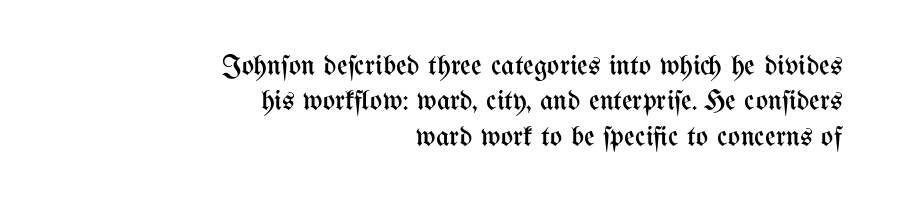
The image shows 29 px regular-weight, condensed type, upright; set right-aligned, line spacing 1.22x, normal letter spacing, not underlined; medium stroke contrast and a medium x-height.
